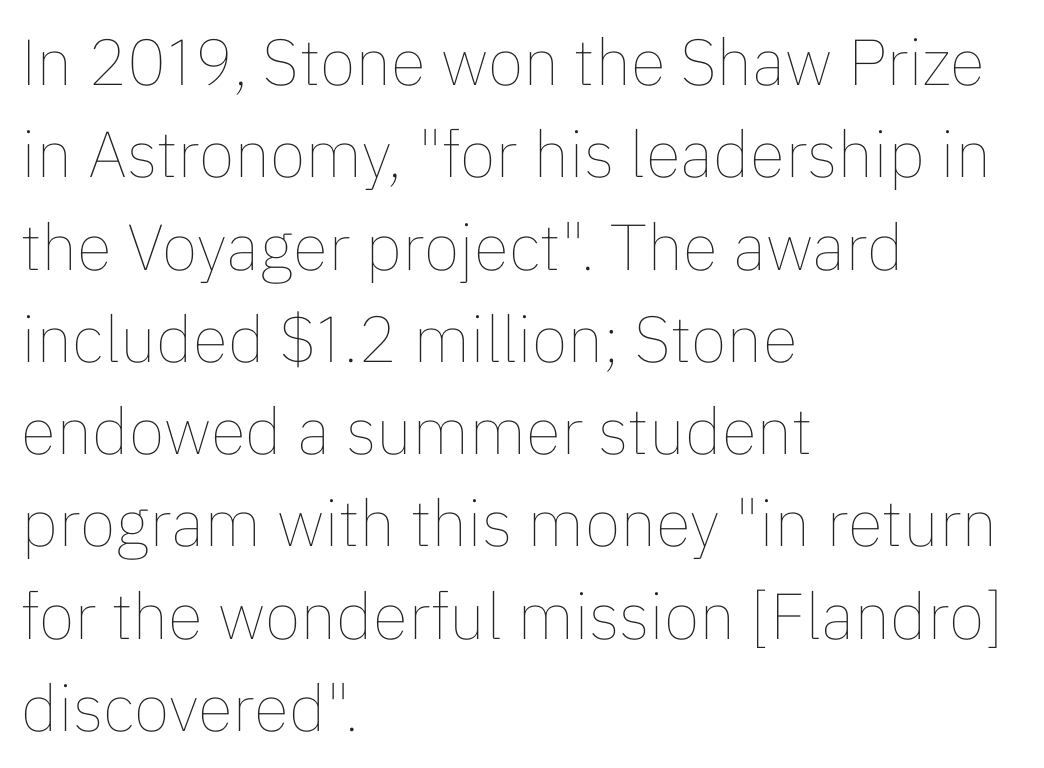
Q: Is the text bold? A: No.
Q: Is the text italic (slanted)? A: No, it is upright.
Q: Is the text underlined? A: No.
Q: How is the paragraph aligned? A: Left-aligned.
Q: Is the spacing between letters normal or unusually wide? A: Normal.
Q: Is the spacing between lines tight, normal or loose? A: Normal.
Q: Width (condensed, normal, or wide)? A: Normal.
Q: Stroke contrast? A: Low.
Q: x-height? A: Medium.
Q: Monospaced? A: No.
